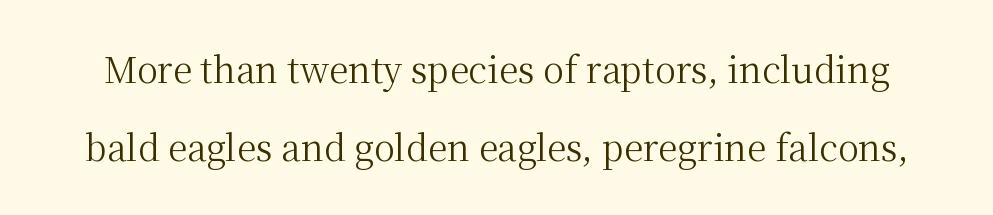
Q: Is the text bold? A: No.
Q: Is the text italic (slanted)? A: No, it is upright.
Q: Is the typeface a serif or a sans-serif typeface? A: Serif.
Q: Is the text underlined? A: No.
Q: Is the spacing between letters normal or unusually wide? A: Normal.
Q: Is the spacing between lines tight, normal or loose? A: Loose.
Q: Width (condensed, normal, or wide)? A: Normal.
Q: Stroke contrast? A: Medium.
Q: x-height? A: Medium.
Q: Monospaced? A: No.
